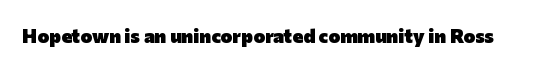
{"italic": "no", "bold": "yes", "underline": "no", "letter_spacing": "normal", "letter_spacing_em": 0.0, "glyph_px": 20}
